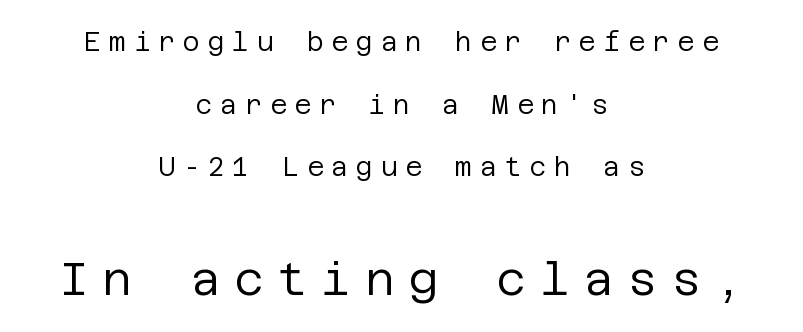
Letterform terminals end flat and unadorned throughout the passage. Character size in the trailing block exceeds that of the leading block. Caption: expanded tracking, letters set apart. Quick note: underline off. No italicization has been applied; the sample stays upright.
